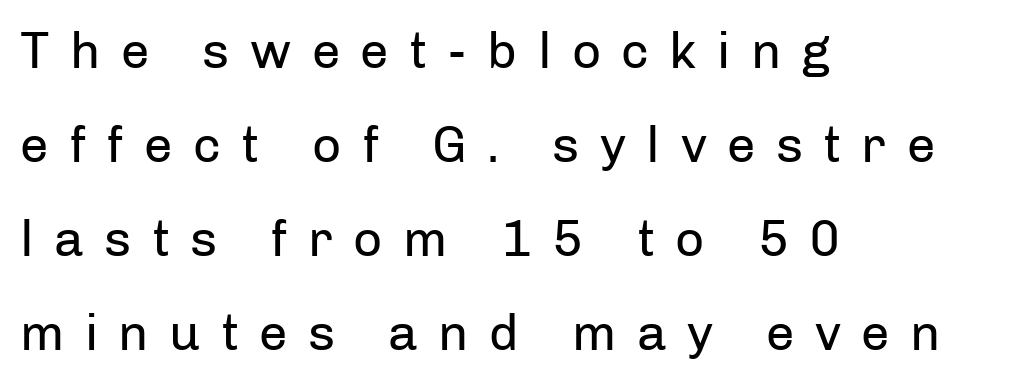
{"serif": "no", "italic": "no", "bold": "no", "weight": "regular", "width": "normal", "stroke_contrast": "low", "x_height": "medium", "monospaced": "no", "underline": "no", "align": "left", "line_spacing_ratio": 1.84, "letter_spacing": "wide", "letter_spacing_em": 0.4, "glyph_px": 51}
